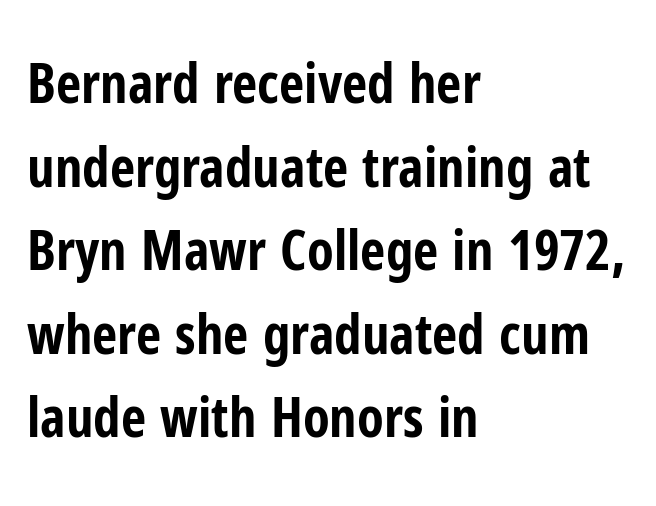
Q: Is the text bold? A: Yes.
Q: Is the text italic (slanted)? A: No, it is upright.
Q: Is the typeface a serif or a sans-serif typeface? A: Sans-serif.
Q: Is the text underlined? A: No.
Q: How is the paragraph aligned? A: Left-aligned.
Q: Is the spacing between letters normal or unusually wide? A: Normal.
Q: Is the spacing between lines tight, normal or loose? A: Normal.
Q: Width (condensed, normal, or wide)? A: Condensed.
Q: Stroke contrast? A: Low.
Q: x-height? A: Medium.
Q: Monospaced? A: No.
